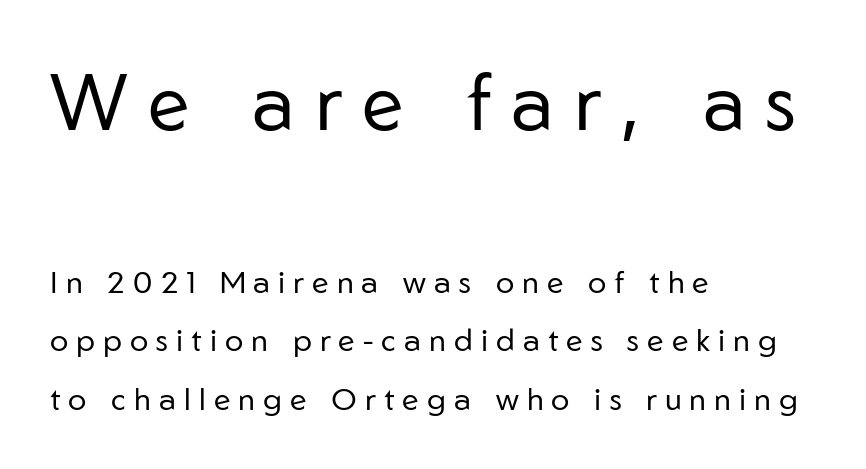
The image shows 78 px regular-weight sans-serif type, upright; set left-aligned, loose line spacing (1.9x), unusually wide letter spacing (+0.26 em), not underlined; the first (top) block is 2.52x larger; low stroke contrast and a medium x-height.
